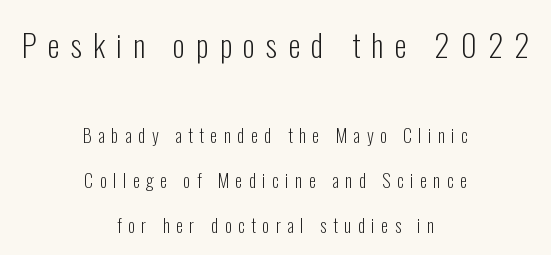
Here the glyphs are tracked loosely, breaking word shapes into spaced letters. The typesetting does not lean heavy: it is not bold. Successive baselines arrive slowly, with a big drop between each. This rendering employs a face without finishing strokes, i.e., a sans-serif.
